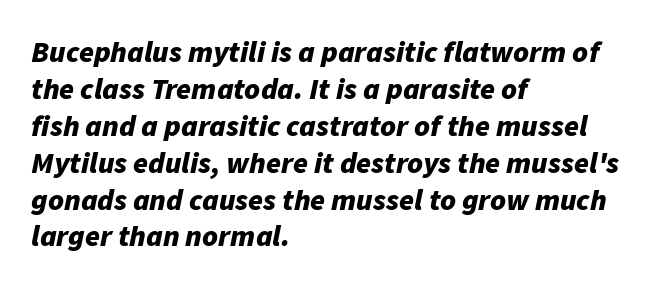
Q: Is the text bold? A: Yes.
Q: Is the text italic (slanted)? A: Yes, it leans right by about 11 degrees.
Q: Is the text underlined? A: No.
Q: How is the paragraph aligned? A: Left-aligned.
Q: Is the spacing between letters normal or unusually wide? A: Normal.
Q: Width (condensed, normal, or wide)? A: Normal.
Q: Stroke contrast? A: Low.
Q: x-height? A: Medium.
Q: Monospaced? A: No.
